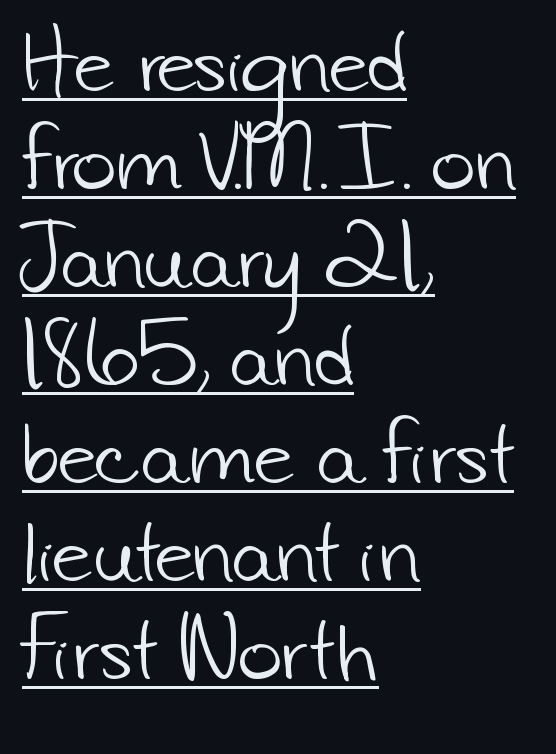
Q: Is the text bold? A: No.
Q: Is the typeface a serif or a sans-serif typeface? A: Sans-serif.
Q: Is the text underlined? A: Yes.
Q: How is the paragraph aligned? A: Left-aligned.
Q: Is the spacing between letters normal or unusually wide? A: Normal.
Q: Is the spacing between lines tight, normal or loose? A: Normal.
Q: Width (condensed, normal, or wide)? A: Normal.
Q: Stroke contrast? A: Low.
Q: x-height? A: Small.
Q: Monospaced? A: No.
